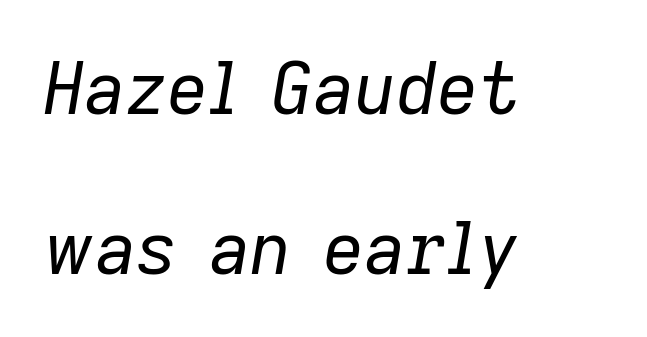
Q: Is the text bold? A: No.
Q: Is the text italic (slanted)? A: Yes, it leans right by about 9 degrees.
Q: Is the text underlined? A: No.
Q: How is the paragraph aligned? A: Left-aligned.
Q: Is the spacing between letters normal or unusually wide? A: Normal.
Q: Is the spacing between lines tight, normal or loose? A: Loose.
Q: Width (condensed, normal, or wide)? A: Normal.
Q: Stroke contrast? A: Low.
Q: x-height? A: Medium.
Q: Monospaced? A: No.
